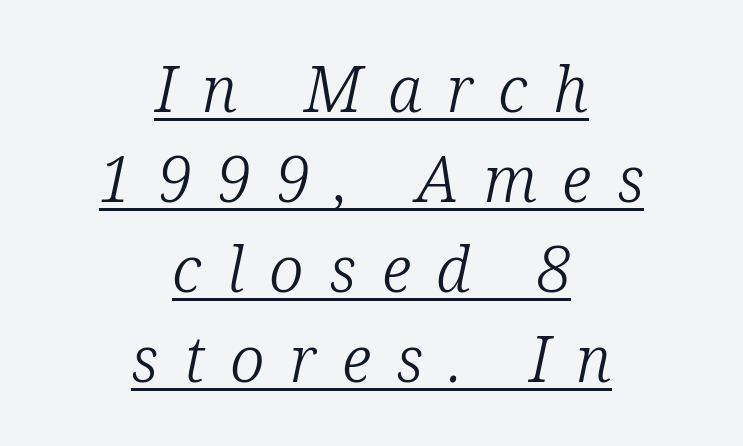
{"serif": "yes", "italic": "yes", "lean": "right", "slant_degrees": 12, "bold": "no", "weight": "light", "width": "normal", "stroke_contrast": "low", "x_height": "medium", "monospaced": "no", "underline": "yes", "align": "center", "line_spacing": "normal", "line_spacing_ratio": 1.43, "letter_spacing": "wide", "letter_spacing_em": 0.4, "glyph_px": 63}
